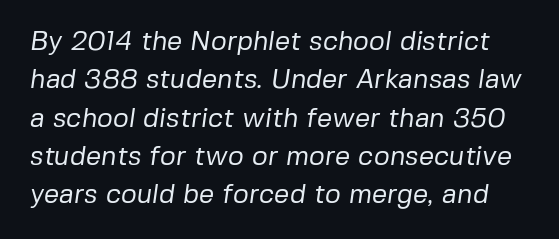
{"bold": "no", "underline": "no", "line_spacing": "normal", "line_spacing_ratio": 1.42, "letter_spacing": "normal", "letter_spacing_em": 0.0, "glyph_px": 27}
